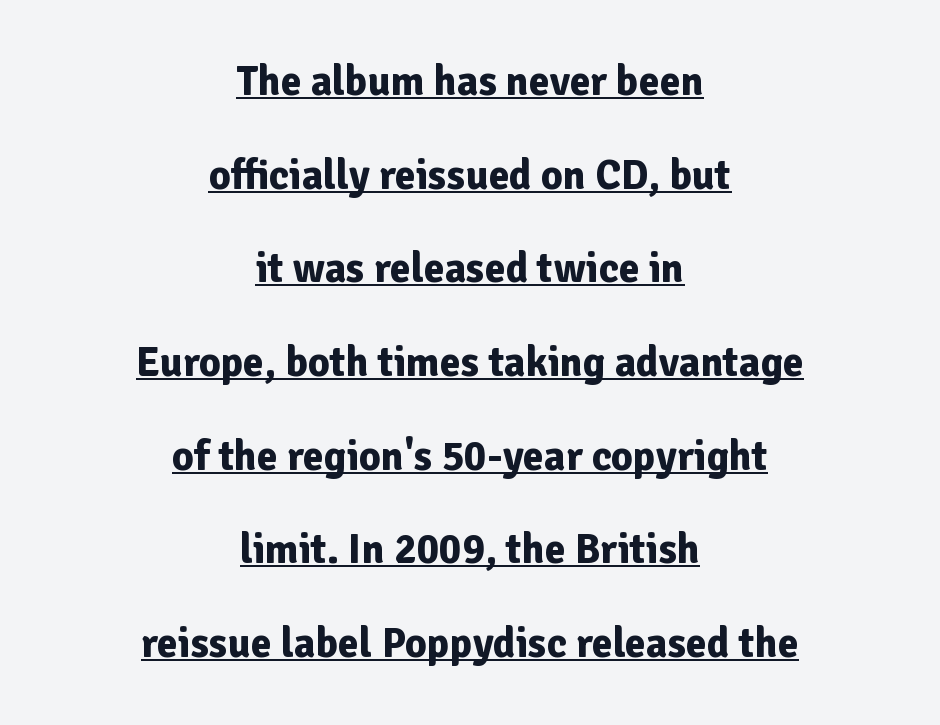
{"serif": "no", "italic": "no", "bold": "yes", "weight": "bold", "width": "normal", "stroke_contrast": "low", "x_height": "medium", "monospaced": "no", "underline": "yes", "align": "center", "line_spacing": "loose", "line_spacing_ratio": 2.23, "letter_spacing": "normal", "letter_spacing_em": 0.0, "glyph_px": 42}
